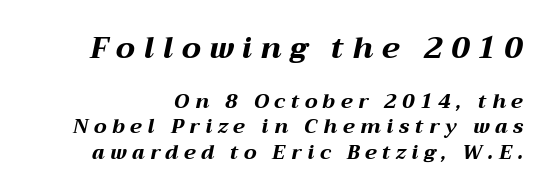
Strong, thick strokes mark this as bold type. The designer gave the opening block more size than the closing block. The passage shown stacks its lines at a standard gap. The zone under the glyphs is completely vacant. The horizontal fit of the characters is loose and conspicuously gappy.
